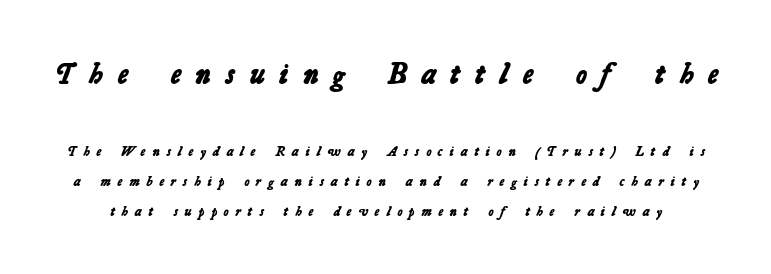
Descenders are the only things crossing below the line. Does the type have serifs? No, each stem ends abruptly. Notice how thick the strokes are: this is what a full bold looks like. The passage shown begins with its larger block and ends with its smaller one. The vertical gap from one line to the next is large. Looks like regular typesetting: each glyph gets only the width it needs.
